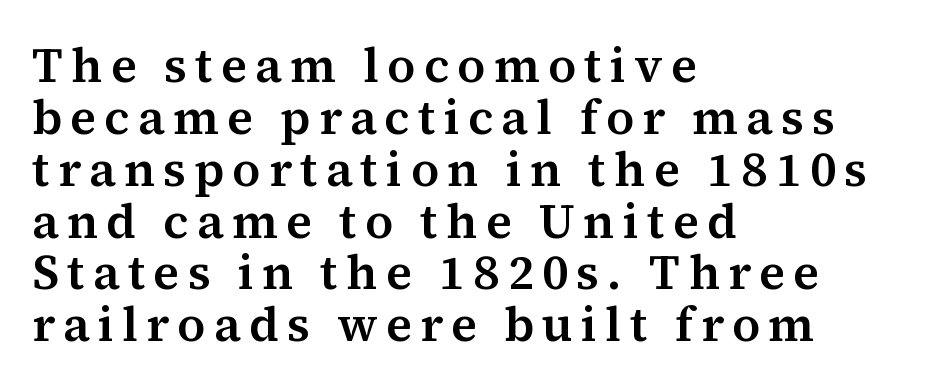
Q: Is the text italic (slanted)? A: No, it is upright.
Q: Is the typeface a serif or a sans-serif typeface? A: Serif.
Q: Is the text underlined? A: No.
Q: How is the paragraph aligned? A: Left-aligned.
Q: Is the spacing between lines tight, normal or loose? A: Tight.
Q: Width (condensed, normal, or wide)? A: Normal.
Q: Stroke contrast? A: Medium.
Q: x-height? A: Medium.
Q: Monospaced? A: No.
